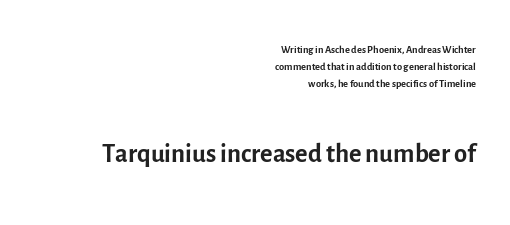
The image shows 38 px regular-weight sans-serif type, upright; set right-aligned, tight line spacing (1.14x), normal letter spacing, not underlined; the second (bottom) block is 2.53x larger; a medium x-height.
